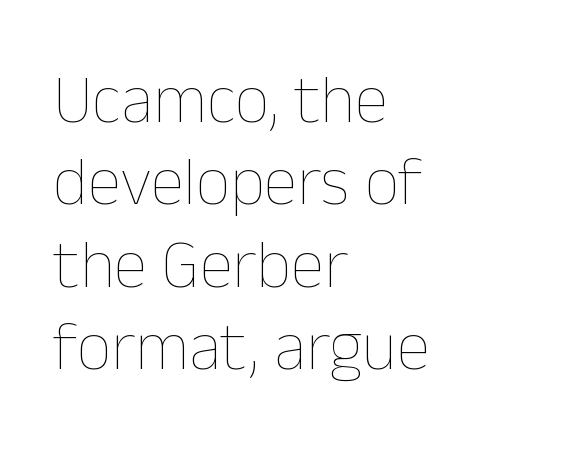
Q: Is the text bold? A: No.
Q: Is the text italic (slanted)? A: No, it is upright.
Q: Is the text underlined? A: No.
Q: How is the paragraph aligned? A: Left-aligned.
Q: Is the spacing between letters normal or unusually wide? A: Normal.
Q: Width (condensed, normal, or wide)? A: Normal.
Q: Stroke contrast? A: Low.
Q: x-height? A: Medium.
Q: Monospaced? A: No.
